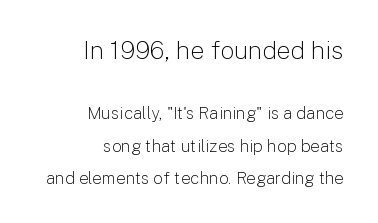
The image shows 25 px text type, upright; set right-aligned, loose line spacing (1.92x), normal letter spacing, not underlined; the first (top) block is 1.47x larger.
